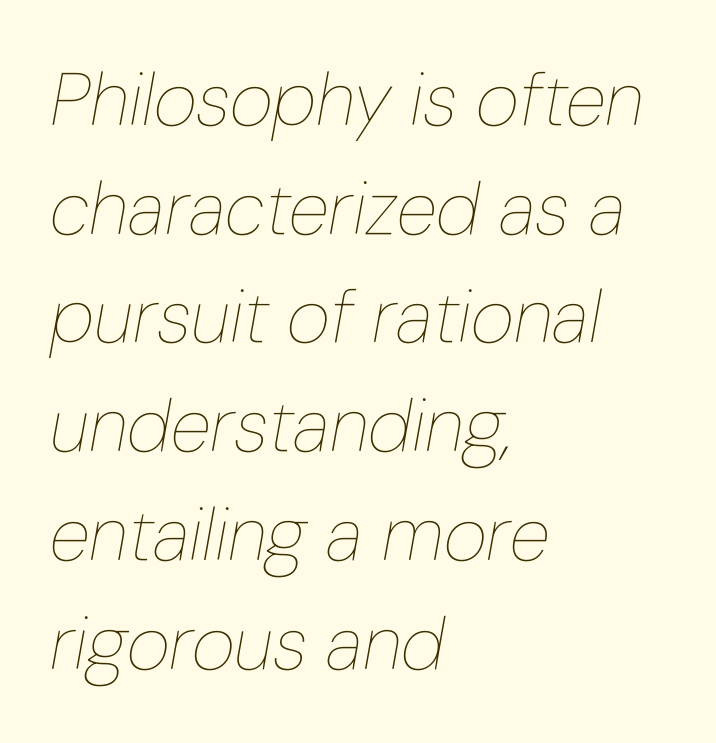
{"italic": "yes", "lean": "right", "slant_degrees": 10, "bold": "no", "weight": "thin", "width": "condensed", "stroke_contrast": "low", "x_height": "medium", "monospaced": "no", "underline": "no", "align": "left", "line_spacing": "normal", "line_spacing_ratio": 1.45, "letter_spacing": "normal", "letter_spacing_em": 0.0, "glyph_px": 75}
